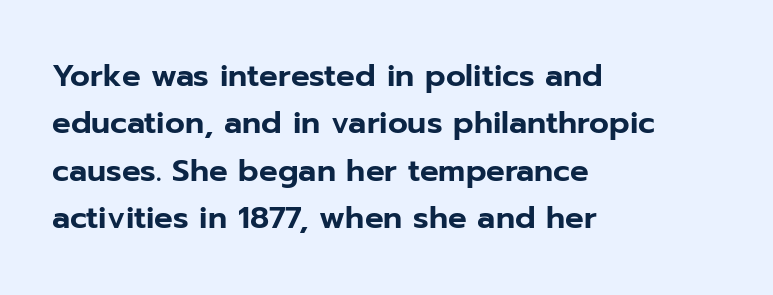
Q: Is the text italic (slanted)? A: No, it is upright.
Q: Is the typeface a serif or a sans-serif typeface? A: Sans-serif.
Q: Is the text underlined? A: No.
Q: How is the paragraph aligned? A: Left-aligned.
Q: Is the spacing between letters normal or unusually wide? A: Normal.
Q: Is the spacing between lines tight, normal or loose? A: Normal.
Q: Width (condensed, normal, or wide)? A: Normal.
Q: Stroke contrast? A: Low.
Q: x-height? A: Medium.
Q: Monospaced? A: No.
